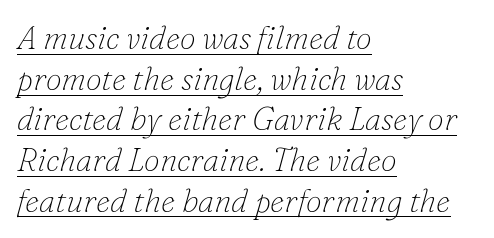
This is underlined copy, the kind a proofreader might mark for attention. Every row of glyphs begins at an identical x-position on the left. Students, note that the glyphs here touch the page at normal intervals. You can tell from the footed stems that serif type was used. The passage shown is typed in a proportional face where columns would drift. Yep, that's italic — everything's leaning.
